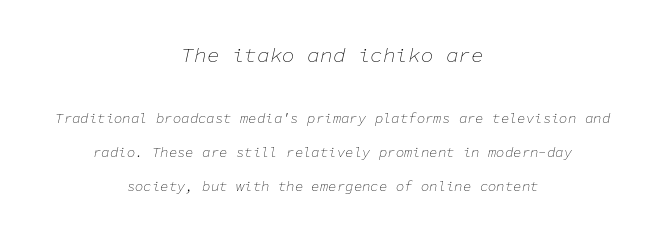
The image shows 21 px text type, italic (leaning right); set centered, loose line spacing (2.44x), normal letter spacing, not underlined; the first (top) block is 1.5x larger.
